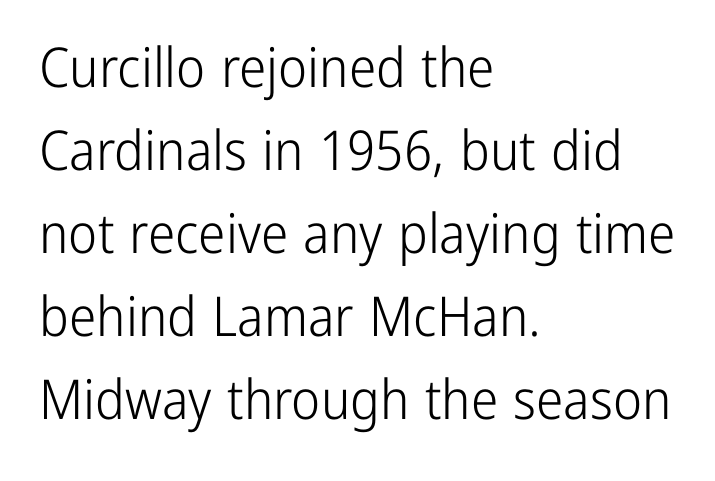
Q: Is the text bold? A: No.
Q: Is the text italic (slanted)? A: No, it is upright.
Q: Is the typeface a serif or a sans-serif typeface? A: Sans-serif.
Q: Is the text underlined? A: No.
Q: How is the paragraph aligned? A: Left-aligned.
Q: Is the spacing between letters normal or unusually wide? A: Normal.
Q: Is the spacing between lines tight, normal or loose? A: Normal.
Q: Width (condensed, normal, or wide)? A: Condensed.
Q: Stroke contrast? A: Low.
Q: x-height? A: Medium.
Q: Monospaced? A: No.
